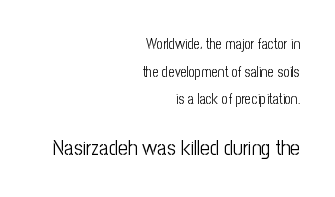
{"italic": "no", "bold": "no", "underline": "no", "align": "right", "line_spacing": "loose", "line_spacing_ratio": 1.97, "letter_spacing": "normal", "letter_spacing_em": 0.0, "larger_block": "second", "size_ratio": 1.5, "glyph_px": 21}
